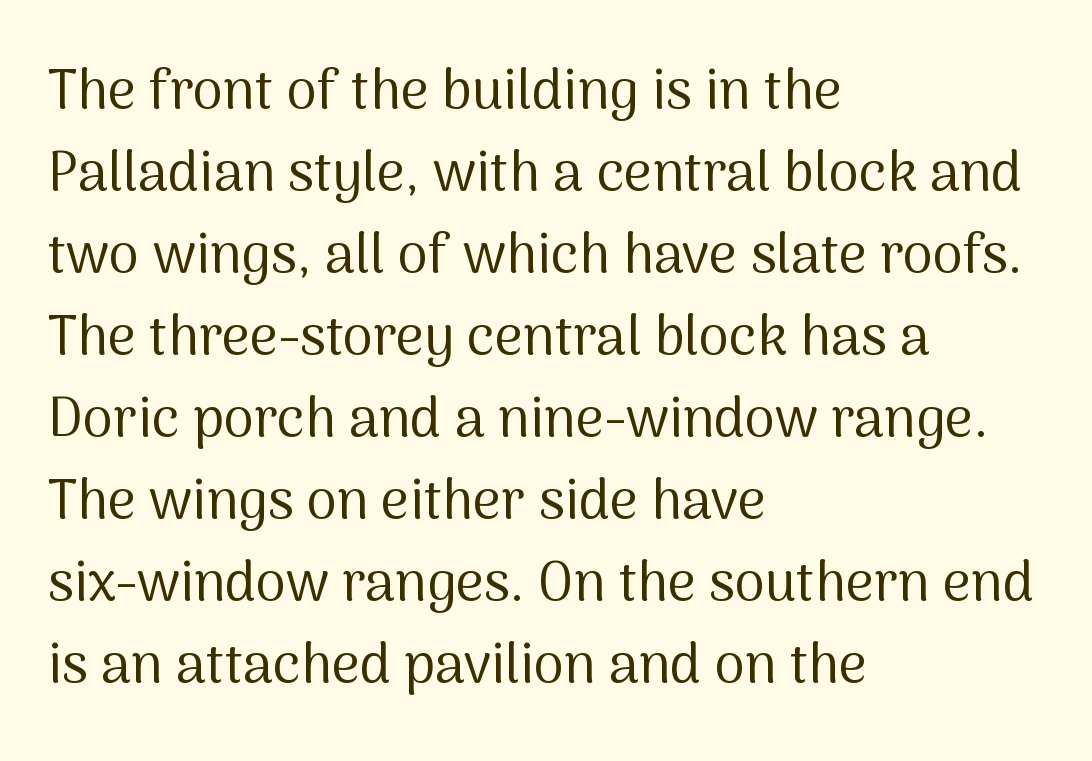
{"serif": "no", "italic": "no", "bold": "no", "weight": "regular", "width": "normal", "stroke_contrast": "medium", "x_height": "medium", "monospaced": "no", "underline": "no", "align": "left", "line_spacing": "normal", "line_spacing_ratio": 1.49, "letter_spacing": "normal", "letter_spacing_em": 0.0, "glyph_px": 55}
